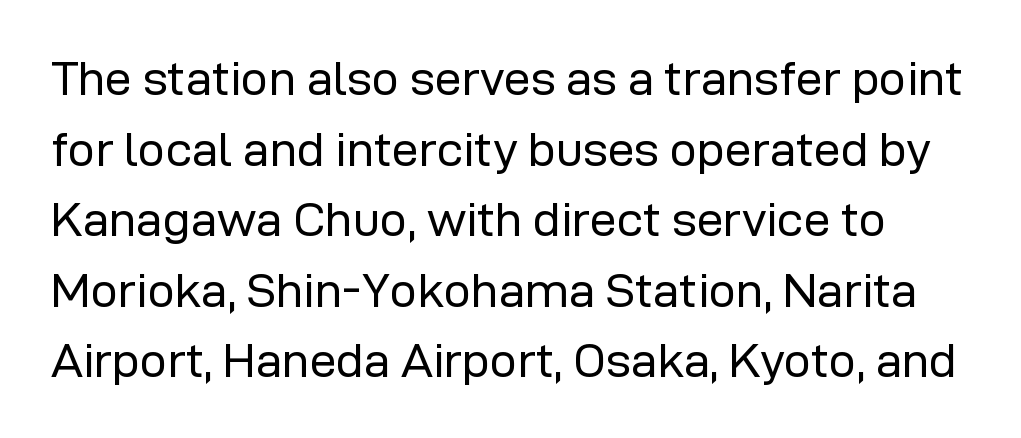
The image shows 48 px regular-weight sans-serif type, upright; set normal line spacing (1.47x), normal letter spacing, not underlined; low stroke contrast and a medium x-height.
